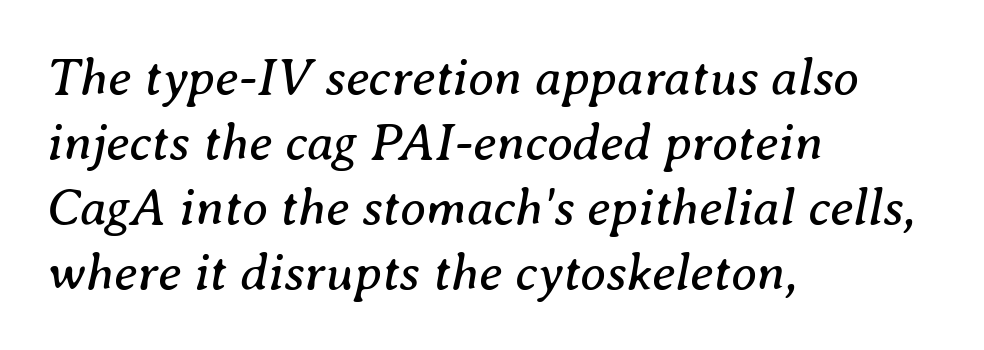
Summary of weight: not heavy and not bold. Compared with ordinary roman type, these characters are visibly tilted. Bare-footed words on every line. The lines are quadded left. Is there much room between lines? A standard amount, neither cramped nor airy.
